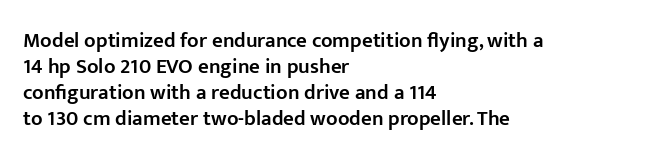
Q: Is the text bold? A: Semi-bold.
Q: Is the text italic (slanted)? A: No, it is upright.
Q: Is the text underlined? A: No.
Q: How is the paragraph aligned? A: Left-aligned.
Q: Is the spacing between letters normal or unusually wide? A: Normal.
